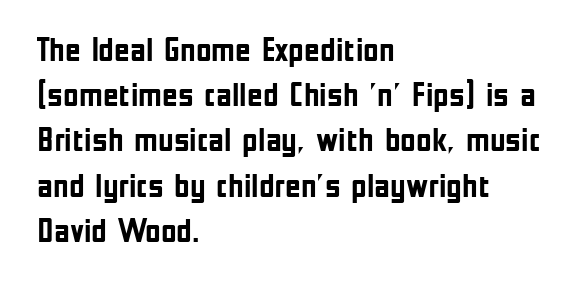
The image shows 34 px semibold, condensed sans-serif type, upright; set left-aligned, normal line spacing (1.33x), normal letter spacing, not underlined; low stroke contrast and a medium x-height.
